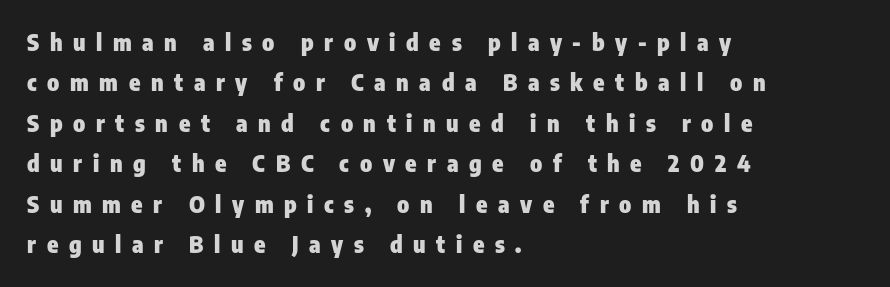
Does the copy run flush right? No — it runs flush left. Unlike italic type, these characters show no tilt at all. Decoration check: the copy has no underline. Strokes here are thick enough to call this a true bold. In terms of letterspacing, this is a distinctly airy, spread setting.
